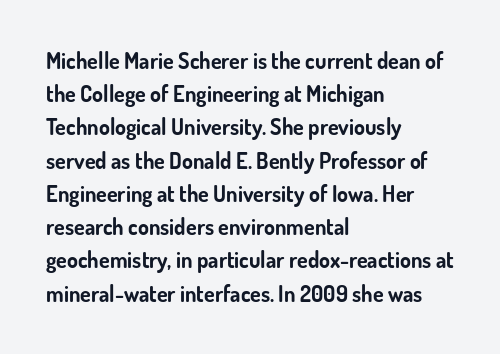
The image shows 22 px bold type, upright; set left-aligned, normal line spacing (1.51x), normal letter spacing, not underlined.
